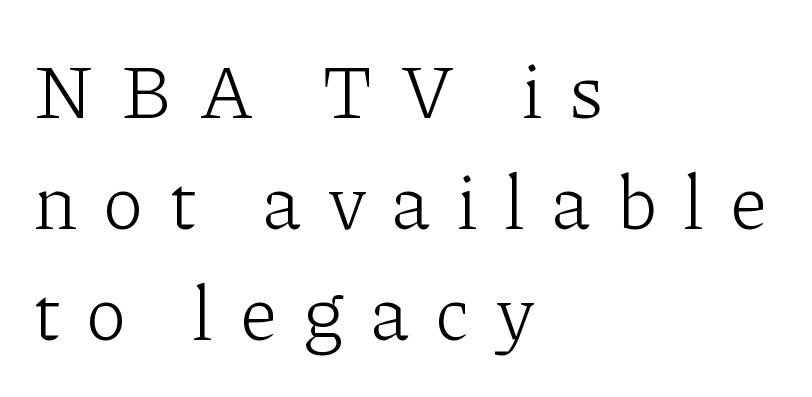
Q: Is the text bold? A: No.
Q: Is the text italic (slanted)? A: No, it is upright.
Q: Is the typeface a serif or a sans-serif typeface? A: Serif.
Q: Is the text underlined? A: No.
Q: How is the paragraph aligned? A: Left-aligned.
Q: Is the spacing between letters normal or unusually wide? A: Unusually wide.
Q: Is the spacing between lines tight, normal or loose? A: Normal.
Q: Width (condensed, normal, or wide)? A: Normal.
Q: Stroke contrast? A: Low.
Q: x-height? A: Medium.
Q: Monospaced? A: No.
